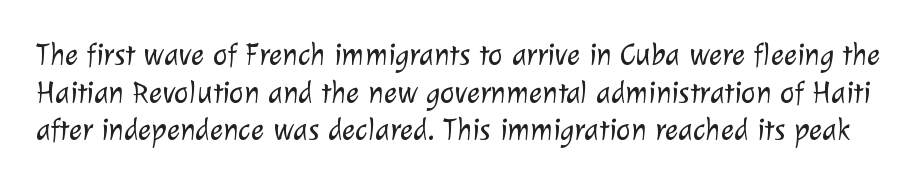
{"serif": "no", "bold": "no", "weight": "light", "width": "normal", "stroke_contrast": "low", "x_height": "medium", "monospaced": "no", "underline": "no", "line_spacing_ratio": 1.21, "letter_spacing": "normal", "letter_spacing_em": 0.0, "glyph_px": 31}
